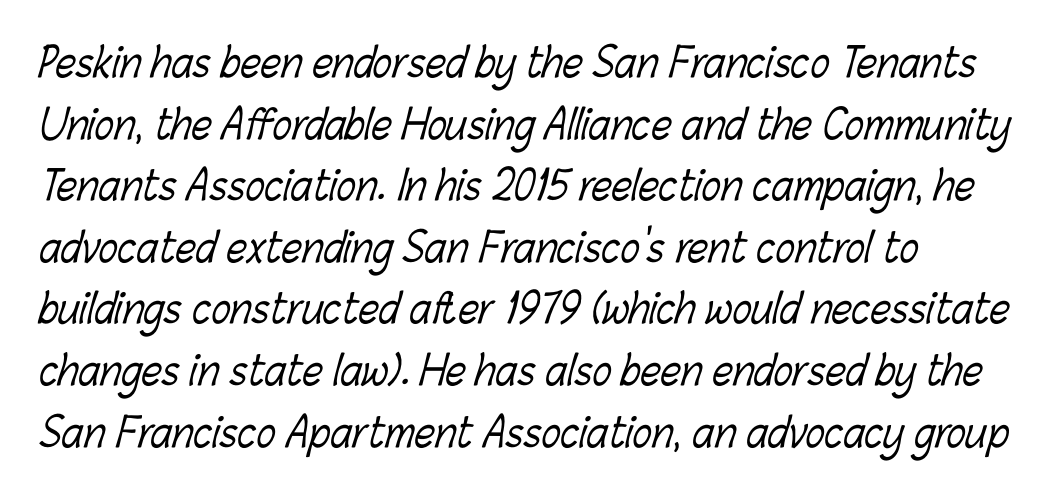
Descenders are the only things crossing below the line. The leading is moderate, giving the passage an even texture. Stroke mass is kept to a normal reading level or below. Caption: multi-line text, flush left, ragged right. The passage shown is typed in a proportional face where columns would drift. A typesetter would call this zero additional tracking.
